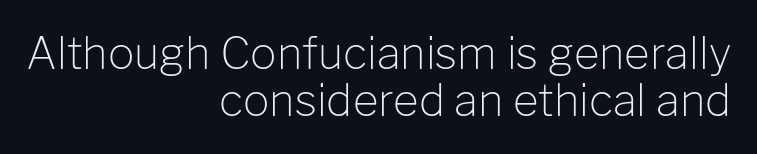
The image shows 44 px light sans-serif type, upright; set right-aligned, tight line spacing (1.07x), normal letter spacing, not underlined; low stroke contrast and a medium x-height.
